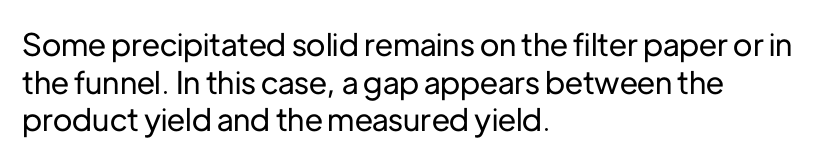
Q: Is the text italic (slanted)? A: No, it is upright.
Q: Is the typeface a serif or a sans-serif typeface? A: Sans-serif.
Q: Is the text underlined? A: No.
Q: How is the paragraph aligned? A: Left-aligned.
Q: Is the spacing between letters normal or unusually wide? A: Normal.
Q: Width (condensed, normal, or wide)? A: Normal.
Q: Stroke contrast? A: Low.
Q: x-height? A: Medium.
Q: Monospaced? A: No.
